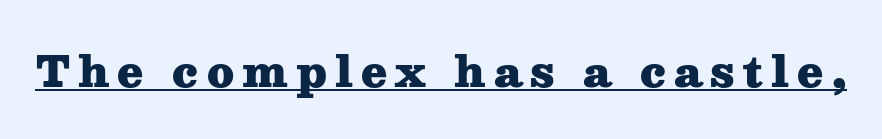
The image shows 42 px heavy, wide serif type, upright; set underlined; medium stroke contrast and a medium x-height.
